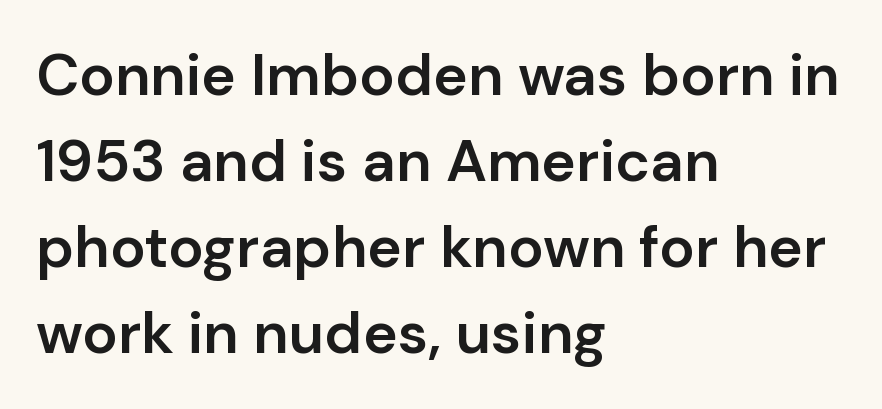
The image shows 59 px semibold sans-serif type, upright; set left-aligned, normal line spacing (1.46x), normal letter spacing, not underlined; low stroke contrast and a medium x-height.
